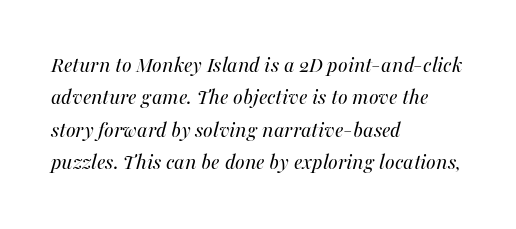
The strokes are not fattened; the text isn't bold. The vertical gap from one line to the next is medium. Yep, that's italic — everything's leaning. Characters follow at the spacing the type designer built in.
